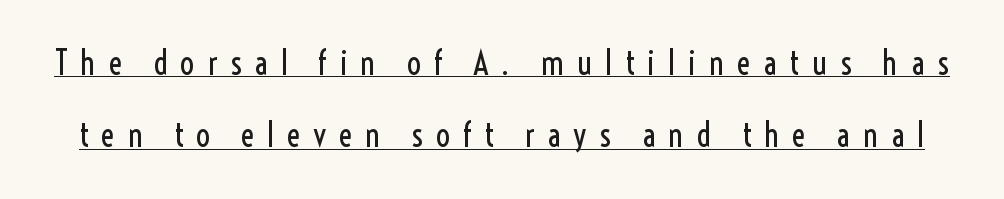
The image shows 33 px regular-weight, condensed sans-serif type, upright; set loose line spacing (2.19x), unusually wide letter spacing (+0.37 em), underlined; a medium x-height.
